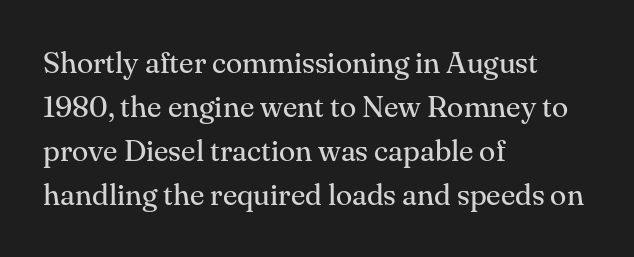
The image shows 30 px regular-weight serif type, upright; set left-aligned, normal line spacing (1.47x), normal letter spacing, not underlined; medium stroke contrast and a small x-height.
